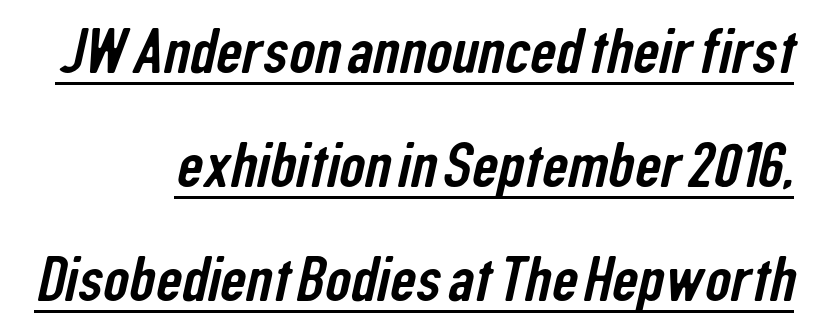
Spacing verdict: proportional, widths tailored to each character. The passage shown is underscored from start to finish. Nobody touched the tracking dial on this one. The designer went with a sans here, leaving each stem footless.
